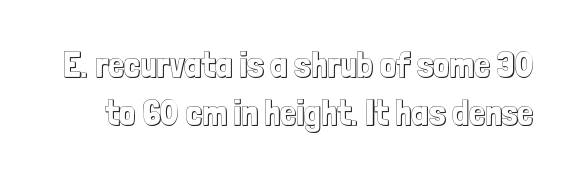
Proportional: the letters do not fall into vertical columns. Honestly, the letter spacing is just normal — you wouldn't notice it. Ordinary non-slanted type is in use. Rule under the text: the space is simply empty. The leading is moderate, giving the passage an even texture.
